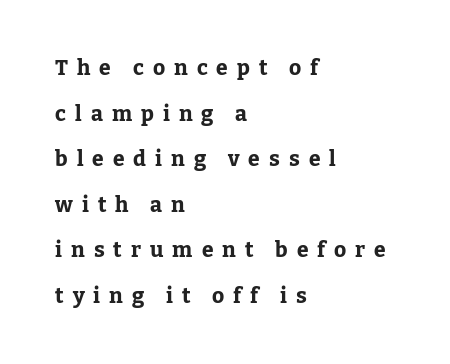
The image shows 21 px bold type, upright; set left-aligned, loose line spacing (2.17x), unusually wide letter spacing (+0.43 em), not underlined.
